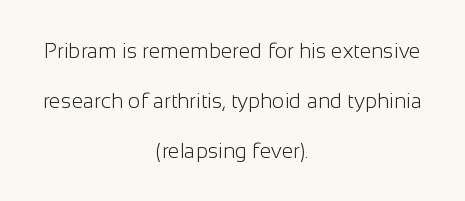
Q: Is the text bold? A: No.
Q: Is the text italic (slanted)? A: No, it is upright.
Q: Is the text underlined? A: No.
Q: How is the paragraph aligned? A: Centered.
Q: Is the spacing between letters normal or unusually wide? A: Normal.
Q: Is the spacing between lines tight, normal or loose? A: Loose.
